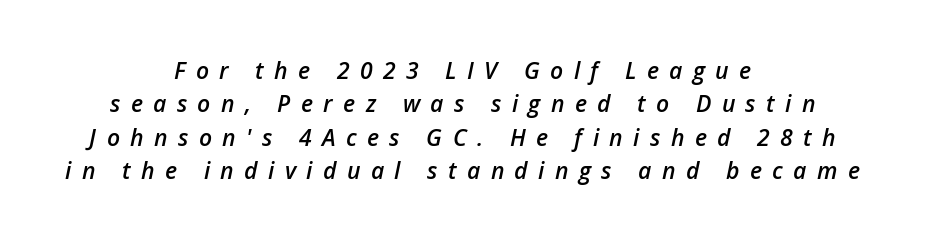
The image shows 23 px text type, italic (leaning right); set centered, normal line spacing (1.45x), unusually wide letter spacing (+0.45 em), not underlined.
